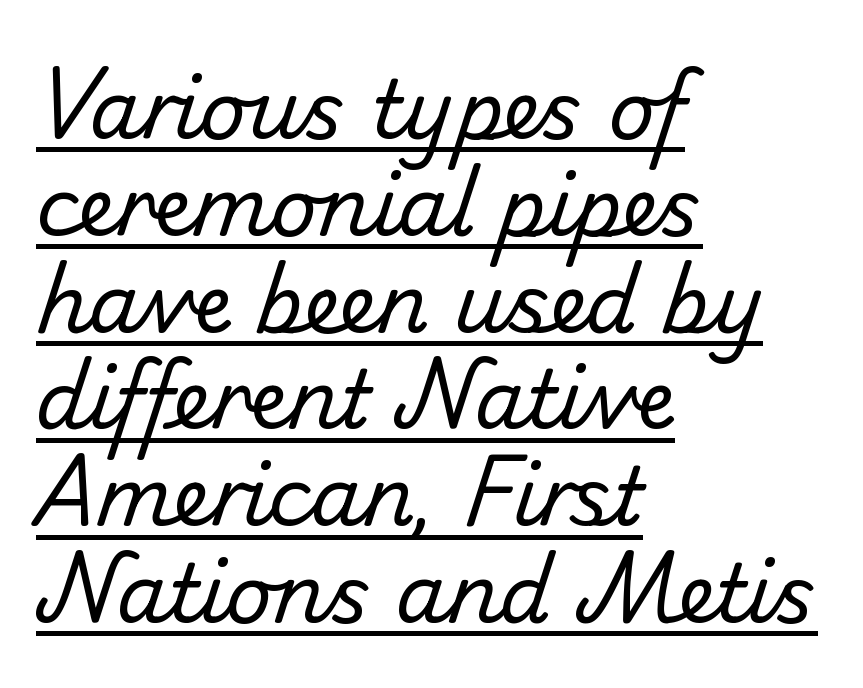
{"serif": "no", "bold": "no", "weight": "regular", "width": "normal", "stroke_contrast": "low", "x_height": "small", "monospaced": "no", "underline": "yes", "align": "left", "line_spacing_ratio": 1.21, "letter_spacing": "normal", "letter_spacing_em": 0.0, "glyph_px": 80}
